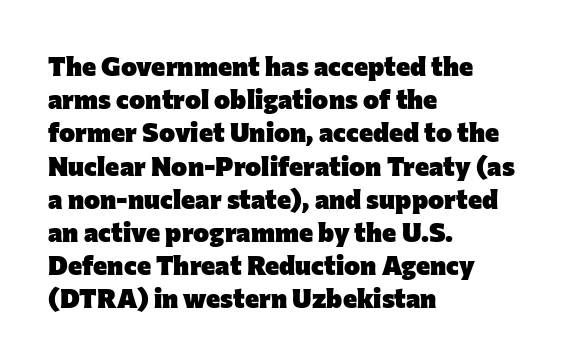
The image shows 27 px bold type, upright; set left-aligned, line spacing 1.23x, normal letter spacing, not underlined.
